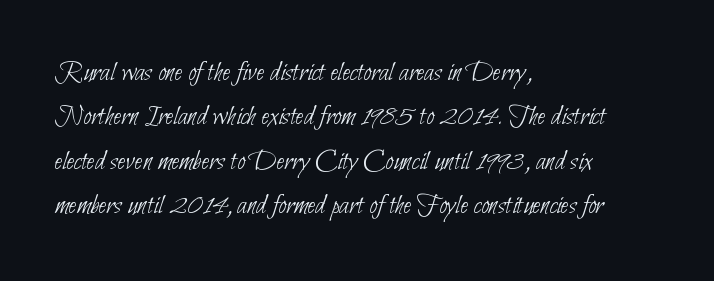
Q: Is the text bold? A: No.
Q: Is the typeface a serif or a sans-serif typeface? A: Sans-serif.
Q: Is the text underlined? A: No.
Q: How is the paragraph aligned? A: Left-aligned.
Q: Is the spacing between letters normal or unusually wide? A: Normal.
Q: Is the spacing between lines tight, normal or loose? A: Normal.
Q: Width (condensed, normal, or wide)? A: Condensed.
Q: Stroke contrast? A: Low.
Q: x-height? A: Small.
Q: Monospaced? A: No.
